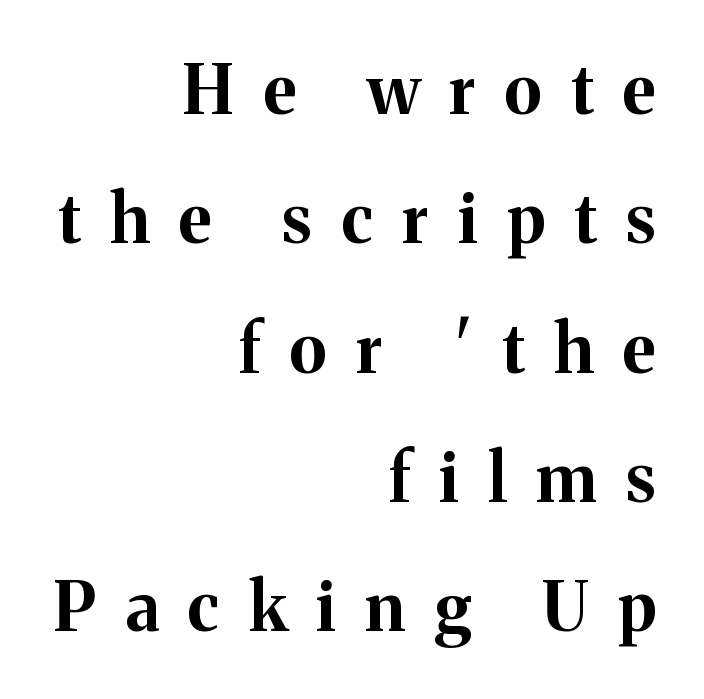
Q: Is the text bold? A: Yes.
Q: Is the text italic (slanted)? A: No, it is upright.
Q: Is the typeface a serif or a sans-serif typeface? A: Serif.
Q: Is the text underlined? A: No.
Q: How is the paragraph aligned? A: Right-aligned.
Q: Is the spacing between letters normal or unusually wide? A: Unusually wide.
Q: Is the spacing between lines tight, normal or loose? A: Loose.
Q: Width (condensed, normal, or wide)? A: Normal.
Q: Stroke contrast? A: Medium.
Q: x-height? A: Medium.
Q: Monospaced? A: No.
